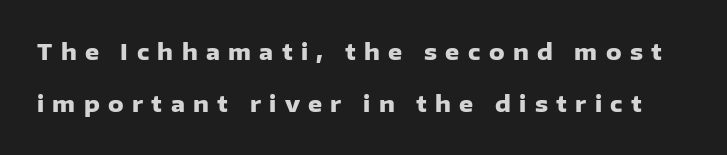
The image shows 22 px bold type, upright; set loose line spacing (2.37x), unusually wide letter spacing (+0.38 em), not underlined.
